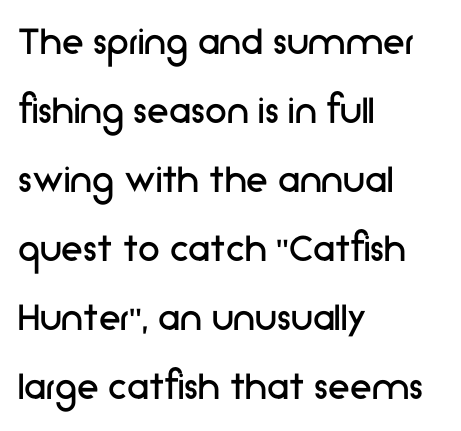
Q: Is the text bold? A: No.
Q: Is the text italic (slanted)? A: No, it is upright.
Q: Is the typeface a serif or a sans-serif typeface? A: Sans-serif.
Q: Is the text underlined? A: No.
Q: How is the paragraph aligned? A: Left-aligned.
Q: Is the spacing between letters normal or unusually wide? A: Normal.
Q: Is the spacing between lines tight, normal or loose? A: Normal.
Q: Width (condensed, normal, or wide)? A: Normal.
Q: Stroke contrast? A: Low.
Q: x-height? A: Medium.
Q: Monospaced? A: No.
